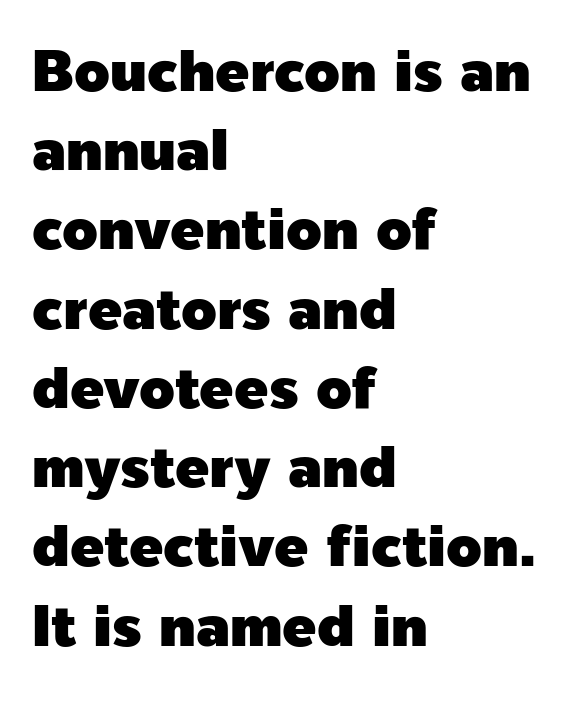
{"serif": "no", "italic": "no", "width": "normal", "x_height": "medium", "monospaced": "no", "underline": "no", "align": "left", "line_spacing": "normal", "line_spacing_ratio": 1.39, "letter_spacing": "normal", "letter_spacing_em": 0.0, "glyph_px": 57}
